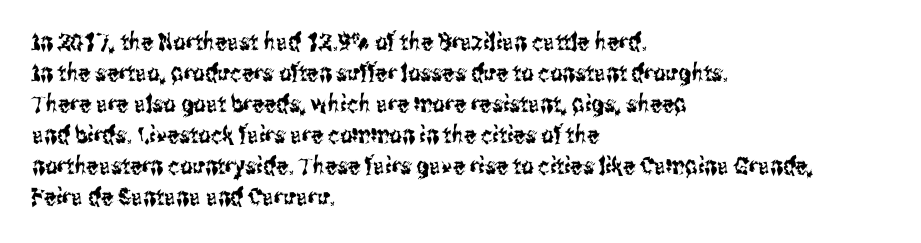
The image shows 24 px text type, upright; set left-aligned, normal line spacing (1.29x), normal letter spacing, not underlined.
